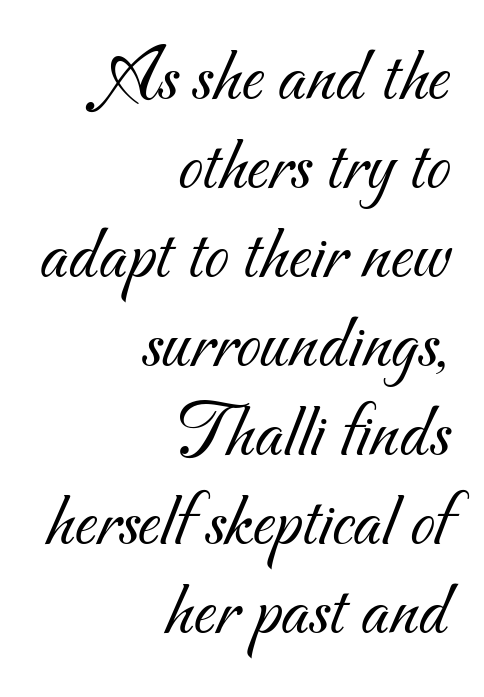
{"serif": "no", "bold": "no", "weight": "light", "width": "normal", "stroke_contrast": "medium", "x_height": "small", "monospaced": "no", "underline": "no", "align": "right", "line_spacing": "tight", "line_spacing_ratio": 1.14, "letter_spacing": "normal", "letter_spacing_em": 0.0, "glyph_px": 78}
